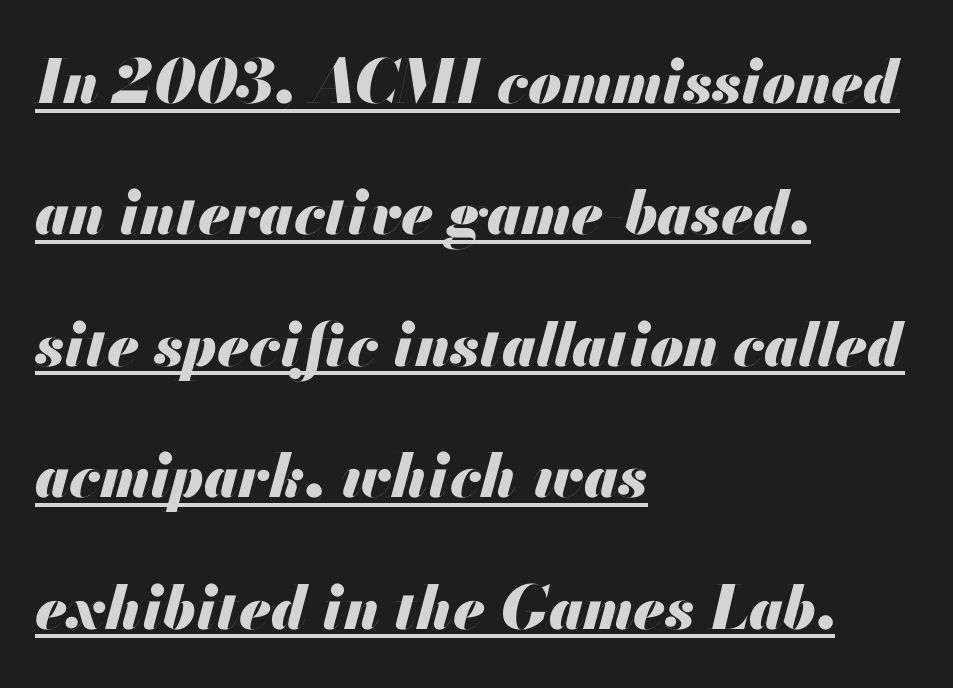
Which margin do the lines hug? The left one — the right edge is uneven. You can see a thin bar hugging the bottom of the glyphs. The letters are slanted; this is an italic face. Bold? Absolutely — the strokes are thick and heavy.
